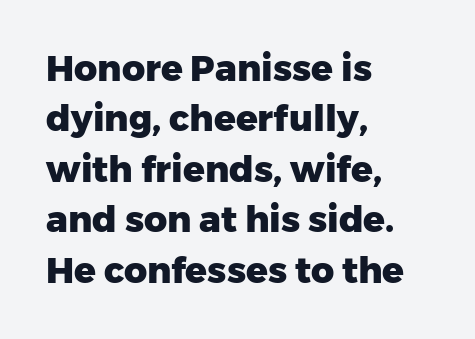
Q: Is the text bold? A: Yes.
Q: Is the text italic (slanted)? A: No, it is upright.
Q: Is the typeface a serif or a sans-serif typeface? A: Sans-serif.
Q: Is the text underlined? A: No.
Q: How is the paragraph aligned? A: Left-aligned.
Q: Is the spacing between letters normal or unusually wide? A: Normal.
Q: Is the spacing between lines tight, normal or loose? A: Normal.
Q: Width (condensed, normal, or wide)? A: Normal.
Q: Stroke contrast? A: Low.
Q: x-height? A: Medium.
Q: Monospaced? A: No.
